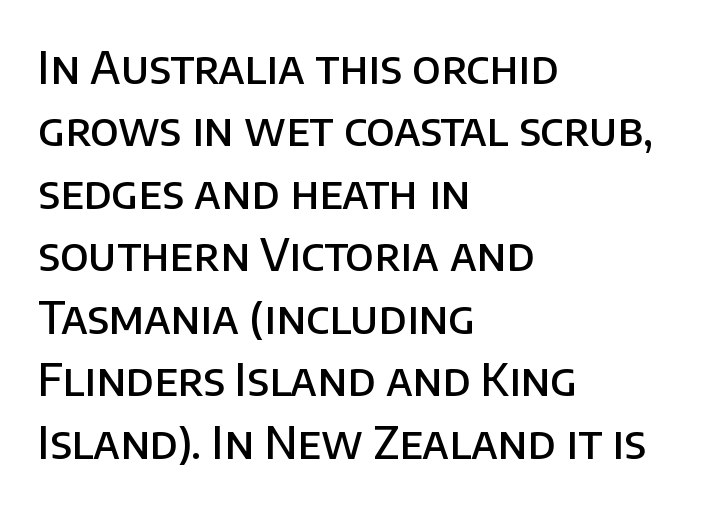
The image shows 44 px semibold sans-serif type, upright; set left-aligned, normal line spacing (1.42x), normal letter spacing, not underlined; low stroke contrast and a large x-height.
